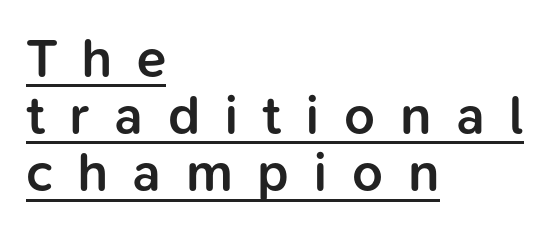
The image shows 54 px semibold sans-serif type, upright; set left-aligned, tight line spacing (1.06x), unusually wide letter spacing (+0.46 em), underlined; low stroke contrast and a medium x-height.
